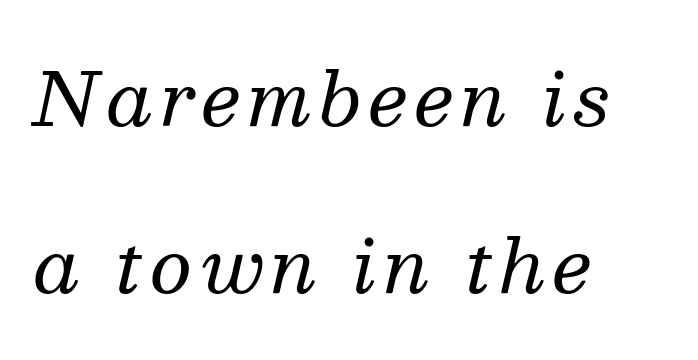
{"serif": "yes", "italic": "yes", "lean": "right", "slant_degrees": 13, "bold": "no", "weight": "regular", "width": "normal", "stroke_contrast": "medium", "x_height": "medium", "monospaced": "no", "underline": "no", "align": "left", "line_spacing": "loose", "line_spacing_ratio": 2.29, "glyph_px": 73}
